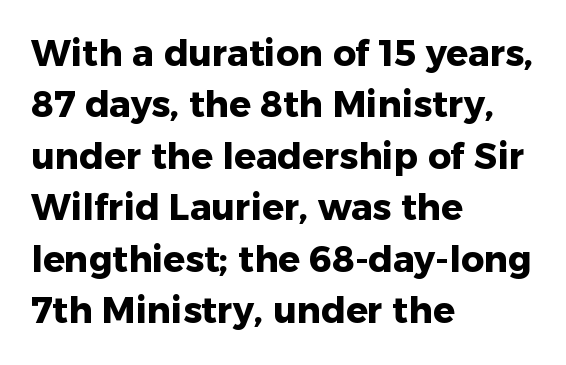
The passage shown has conventional tracking throughout. Spacing verdict: proportional, widths tailored to each character. These lines are set flush left with a ragged right edge. Examine the stroke ends and you'll find no serifs. Do the letters lean? They stand straight. The block of text has a typical density, with ordinary space between rows.
